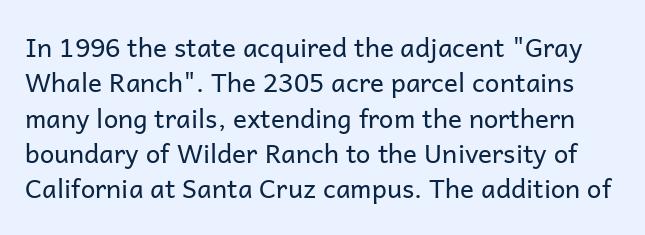
The image shows 26 px text type, upright; set normal line spacing (1.36x), normal letter spacing, not underlined.
